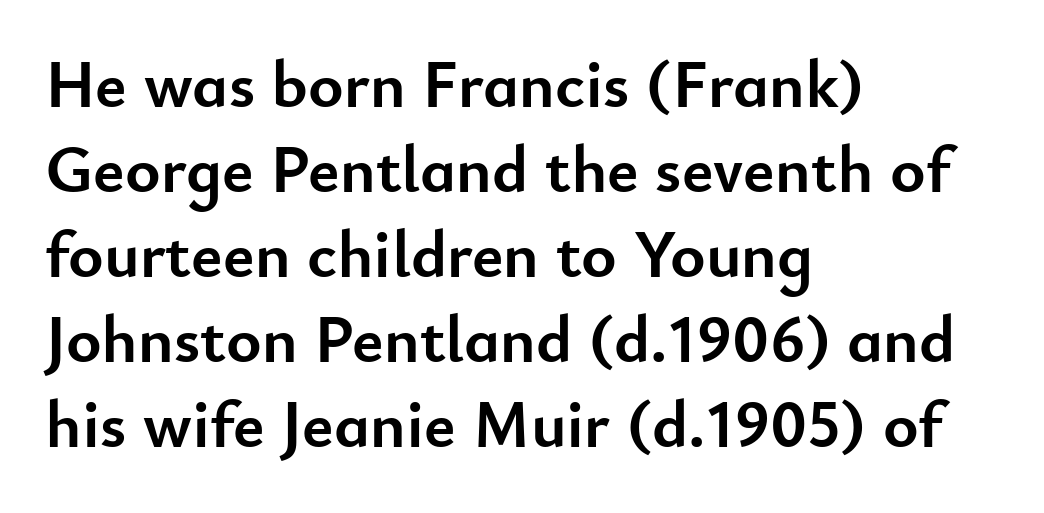
Q: Is the text bold? A: Yes.
Q: Is the text italic (slanted)? A: No, it is upright.
Q: Is the typeface a serif or a sans-serif typeface? A: Sans-serif.
Q: Is the text underlined? A: No.
Q: How is the paragraph aligned? A: Left-aligned.
Q: Is the spacing between letters normal or unusually wide? A: Normal.
Q: Is the spacing between lines tight, normal or loose? A: Normal.
Q: Width (condensed, normal, or wide)? A: Normal.
Q: Stroke contrast? A: Low.
Q: x-height? A: Small.
Q: Monospaced? A: No.
